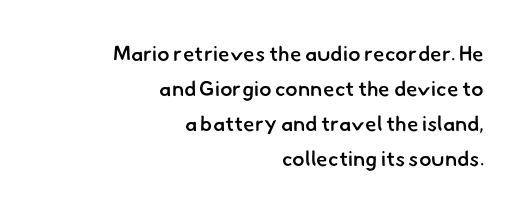
Baseline-to-baseline distance is the conventional proportion of letter height. The characters look somewhat weighty, a semibold short of true bold. You could call the tracking neutral — neither tight nor loose. All the whitespace from short lines collects on the left. Letters rest on an invisible, unmarked baseline.
